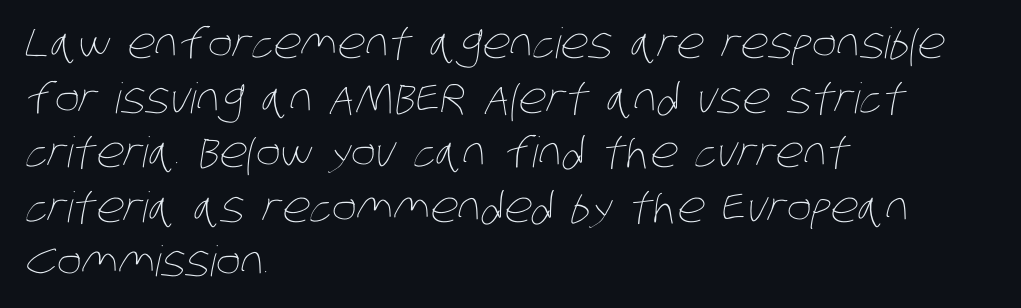
The image shows 42 px thin, condensed type; set left-aligned, normal line spacing (1.3x), normal letter spacing, not underlined; low stroke contrast and a large x-height.
